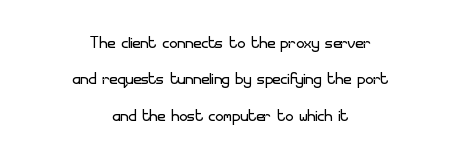
Q: Is the text bold? A: No.
Q: Is the text italic (slanted)? A: No, it is upright.
Q: Is the text underlined? A: No.
Q: How is the paragraph aligned? A: Centered.
Q: Is the spacing between letters normal or unusually wide? A: Normal.
Q: Is the spacing between lines tight, normal or loose? A: Normal.
